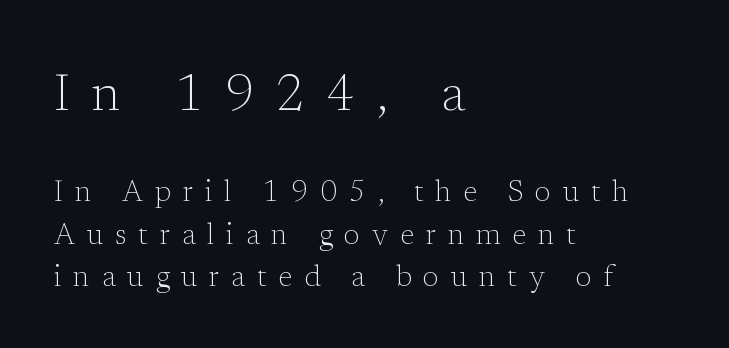
Q: Is the text bold? A: No.
Q: Is the text italic (slanted)? A: No, it is upright.
Q: Is the typeface a serif or a sans-serif typeface? A: Serif.
Q: Is the text underlined? A: No.
Q: How is the paragraph aligned? A: Left-aligned.
Q: Is the spacing between letters normal or unusually wide? A: Unusually wide.
Q: Is the spacing between lines tight, normal or loose? A: Normal.
Q: Which block of text is set in a larger size, the first (top) or the second (bottom)? A: The first (top) one.
Q: Width (condensed, normal, or wide)? A: Normal.
Q: Stroke contrast? A: Low.
Q: x-height? A: Medium.
Q: Monospaced? A: No.
